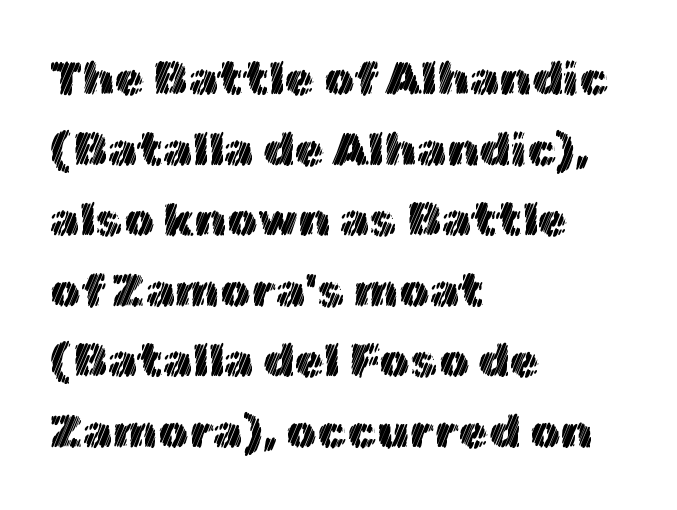
Q: Is the text italic (slanted)? A: No, it is upright.
Q: Is the text underlined? A: No.
Q: How is the paragraph aligned? A: Left-aligned.
Q: Is the spacing between letters normal or unusually wide? A: Normal.
Q: Is the spacing between lines tight, normal or loose? A: Normal.
Q: Width (condensed, normal, or wide)? A: Normal.
Q: x-height? A: Medium.
Q: Monospaced? A: No.
